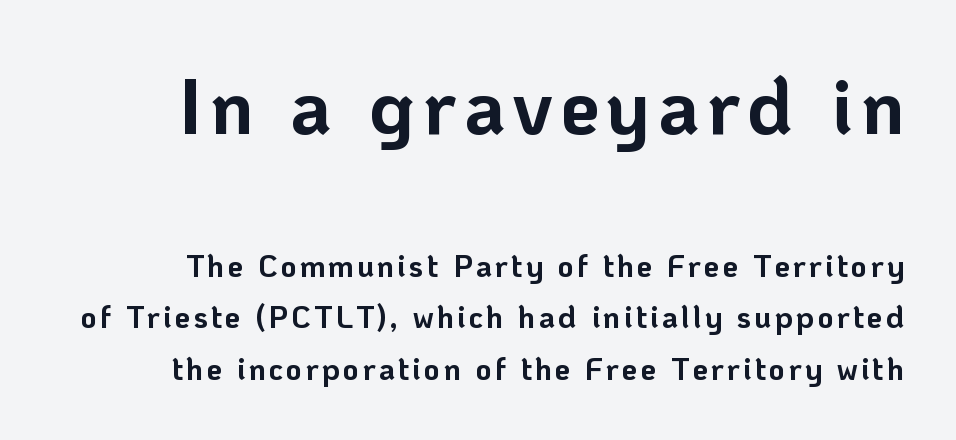
Q: Is the text bold? A: Yes.
Q: Is the text italic (slanted)? A: No, it is upright.
Q: Is the typeface a serif or a sans-serif typeface? A: Sans-serif.
Q: Is the text underlined? A: No.
Q: Is the spacing between lines tight, normal or loose? A: Normal.
Q: Which block of text is set in a larger size, the first (top) or the second (bottom)? A: The first (top) one.
Q: Width (condensed, normal, or wide)? A: Normal.
Q: Stroke contrast? A: Low.
Q: x-height? A: Medium.
Q: Monospaced? A: No.
